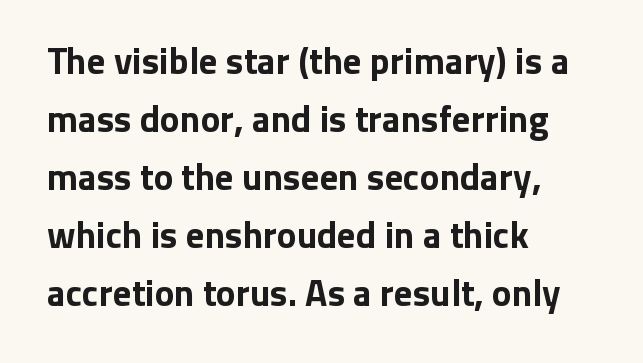
{"serif": "no", "italic": "no", "bold": "yes", "weight": "bold", "width": "normal", "stroke_contrast": "low", "x_height": "medium", "monospaced": "no", "underline": "no", "align": "left", "line_spacing": "normal", "line_spacing_ratio": 1.57, "letter_spacing": "normal", "letter_spacing_em": 0.0, "glyph_px": 37}
